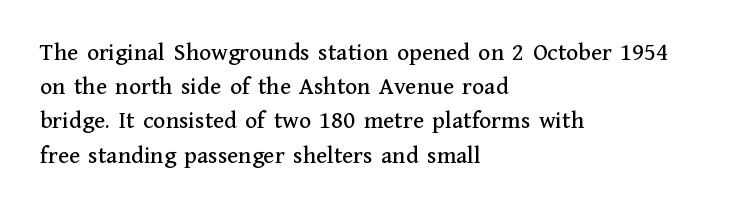
The lettering holds an erect, upright posture throughout. Nobody drew a line under any word here. This rendering uses left alignment, leaving the right contour irregular. Each new line begins a customary step beneath the previous one. Students, note that the glyphs here touch the page at normal intervals.
